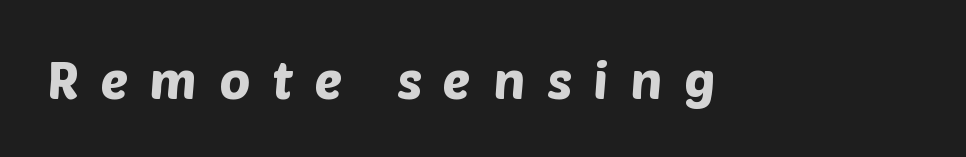
A typesetter would call this proportional, since set widths differ per character. Tracking value appears strongly positive — letters spread wide. Honestly, there is no underline to notice here at all. Nothing sits at the stroke ends, so this counts as sans-serif.
